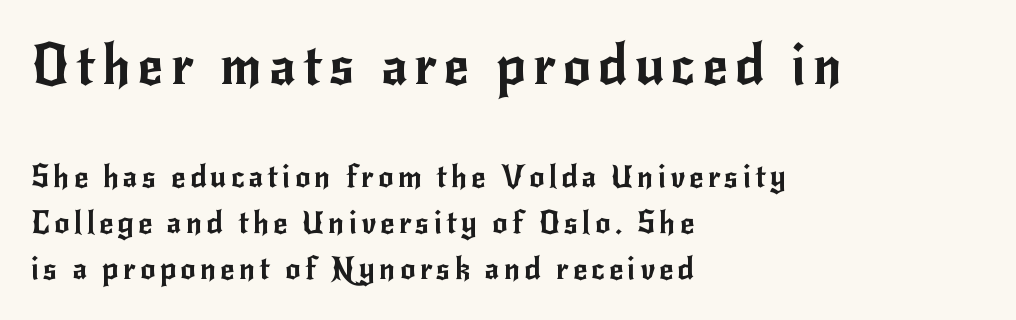
{"serif": "no", "italic": "no", "width": "normal", "stroke_contrast": "low", "x_height": "small", "monospaced": "no", "underline": "no", "align": "left", "line_spacing": "normal", "line_spacing_ratio": 1.49, "larger_block": "first", "size_ratio": 1.77, "glyph_px": 55}
